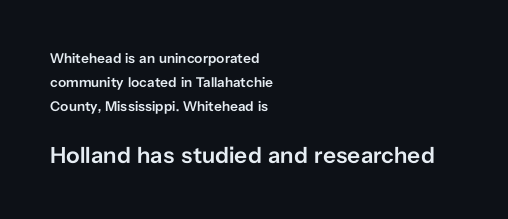
Q: Is the text bold? A: Semi-bold.
Q: Is the text italic (slanted)? A: No, it is upright.
Q: Is the text underlined? A: No.
Q: How is the paragraph aligned? A: Left-aligned.
Q: Is the spacing between letters normal or unusually wide? A: Normal.
Q: Which block of text is set in a larger size, the first (top) or the second (bottom)? A: The second (bottom) one.
